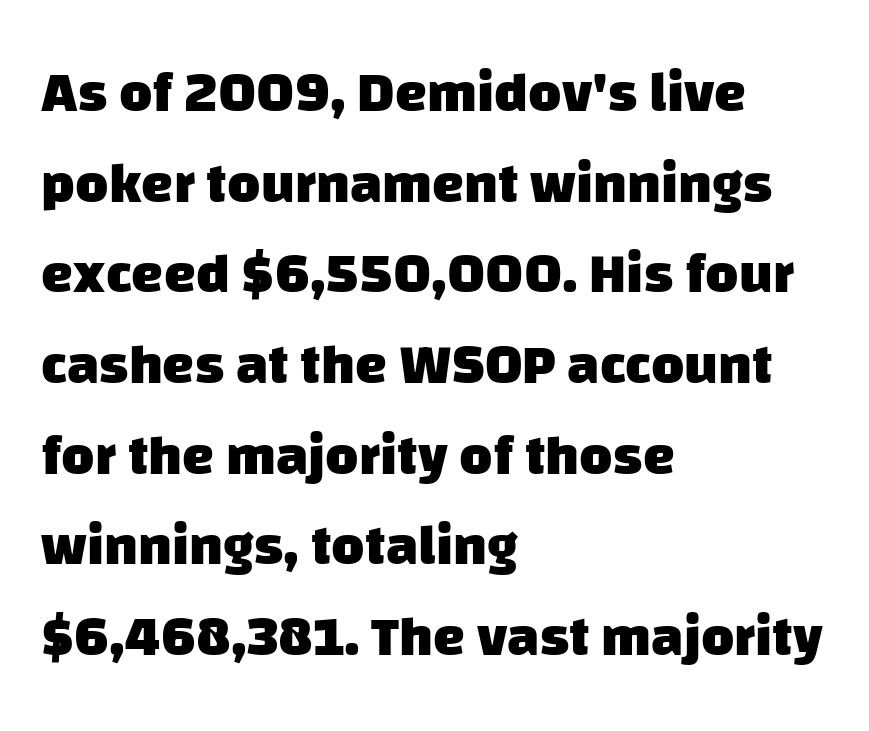
{"serif": "no", "bold": "yes", "weight": "heavy", "width": "normal", "stroke_contrast": "low", "x_height": "large", "monospaced": "no", "underline": "no", "align": "left", "line_spacing": "normal", "line_spacing_ratio": 1.59, "letter_spacing": "normal", "letter_spacing_em": 0.0, "glyph_px": 57}
